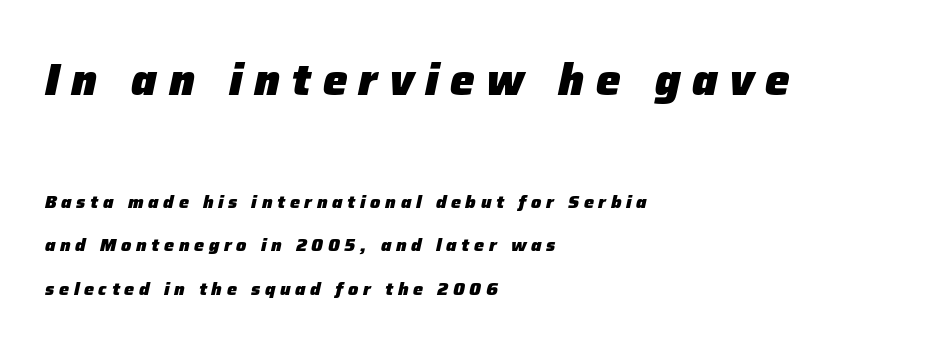
A typesetter would call this proportional, since set widths differ per character. Emphasis by weight is at full strength: bold. Unmarked baselines from the first word to the last. The designer dialed line spacing up above the default.
